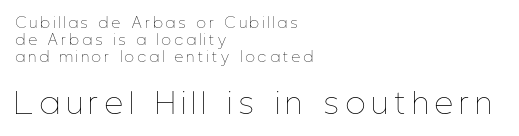
The image shows 29 px thin, condensed type, upright; set left-aligned, line spacing 1.2x, unusually wide letter spacing (+0.24 em), not underlined; the second (bottom) block is 2.07x larger; low stroke contrast and a medium x-height.
